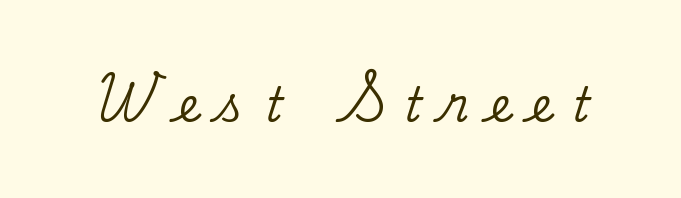
Q: Is the text italic (slanted)? A: Yes.
Q: Is the typeface a serif or a sans-serif typeface? A: Serif.
Q: Is the text underlined? A: No.
Q: Is the spacing between letters normal or unusually wide? A: Unusually wide.
Q: Width (condensed, normal, or wide)? A: Normal.
Q: Stroke contrast? A: Low.
Q: x-height? A: Small.
Q: Monospaced? A: No.
